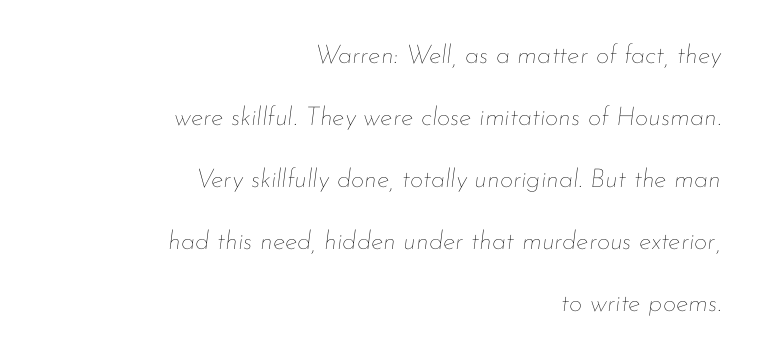
Typeset ragged left — the right edge is the straight one. Weight: in the light-to-regular range. It's the slanting kind of type. The type is set solid horizontally, with unmodified tracking. Rule under the text: the space is simply empty.
